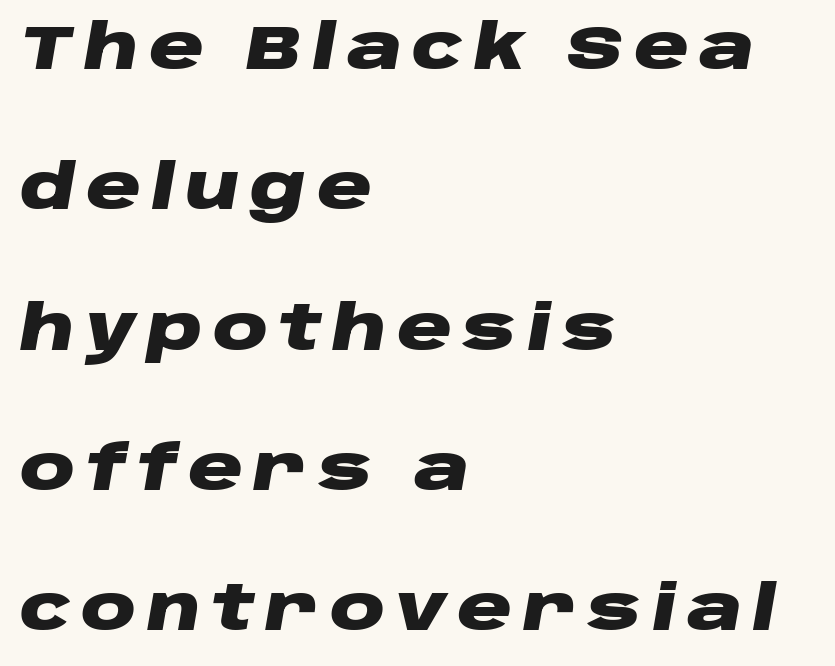
Italic: yes, the glyphs are oblique. The space directly below the letters is spotless. The face used here is proportionally spaced, like ordinary book or web type. The rendering anchors every line to the left-hand side. A full-strength bold gives these letters their thick strokes.
